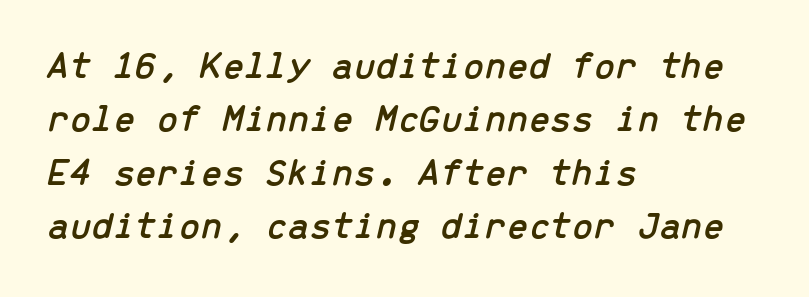
Does extra space separate the letters? No, they use regular spacing. The rendering uses a moderate line-height, typical for paragraphs. Layout note: lines flush left. Lines of text with bare space underneath. It's the slanting kind of type.
